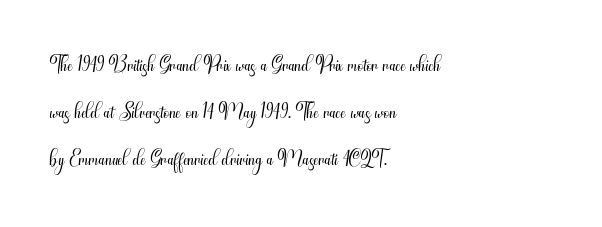
The image shows 31 px light, condensed sans-serif type; set left-aligned, normal line spacing (1.52x), normal letter spacing, not underlined; medium stroke contrast and a small x-height.
